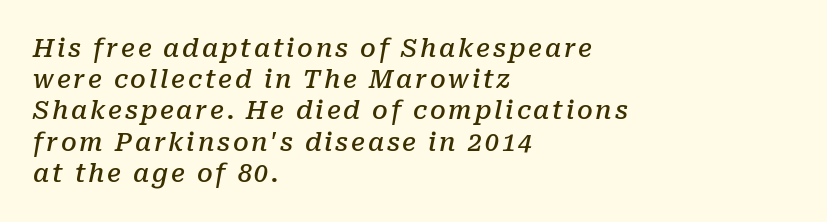
Q: Is the text bold? A: Semi-bold.
Q: Is the text italic (slanted)? A: Yes, it leans right by about 10 degrees.
Q: Is the text underlined? A: No.
Q: How is the paragraph aligned? A: Left-aligned.
Q: Is the spacing between lines tight, normal or loose? A: Normal.
